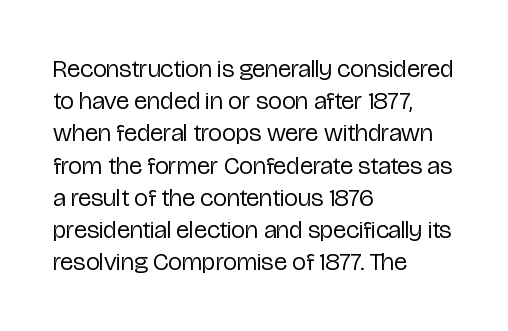
These lines keep a tight, regular rhythm from letter to letter. This sample is left-justified, so line endings fall wherever the words run out. The space between consecutive lines is moderate. Do the letters lean? They stand straight. The passage shown is not underscored anywhere. Stems and bowls with no extra thickness — not bold.
